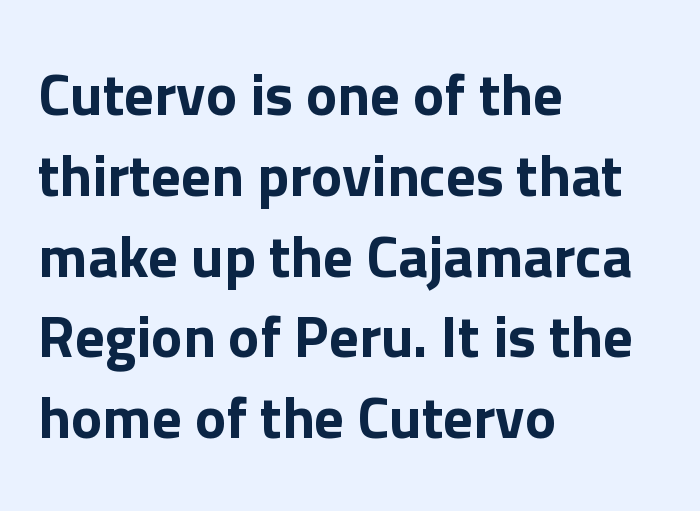
{"serif": "no", "italic": "no", "width": "normal", "stroke_contrast": "low", "x_height": "medium", "monospaced": "no", "underline": "no", "align": "left", "line_spacing": "normal", "line_spacing_ratio": 1.37, "letter_spacing": "normal", "letter_spacing_em": 0.0, "glyph_px": 59}
